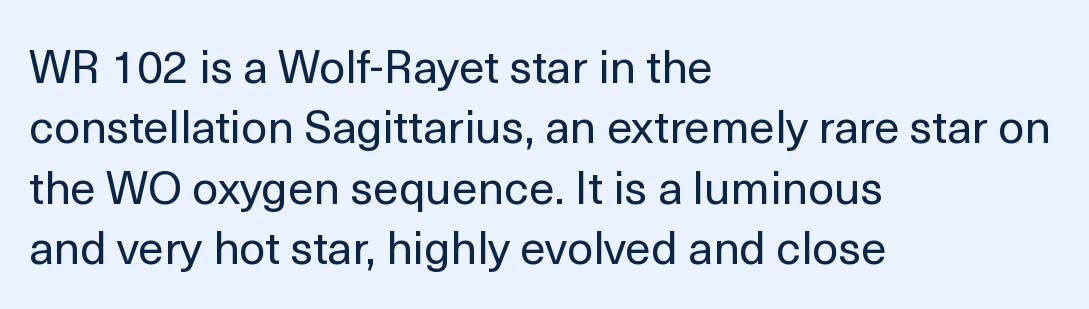
The image shows 46 px regular-weight sans-serif type, upright; set left-aligned, normal line spacing (1.31x), normal letter spacing, not underlined; a medium x-height.
